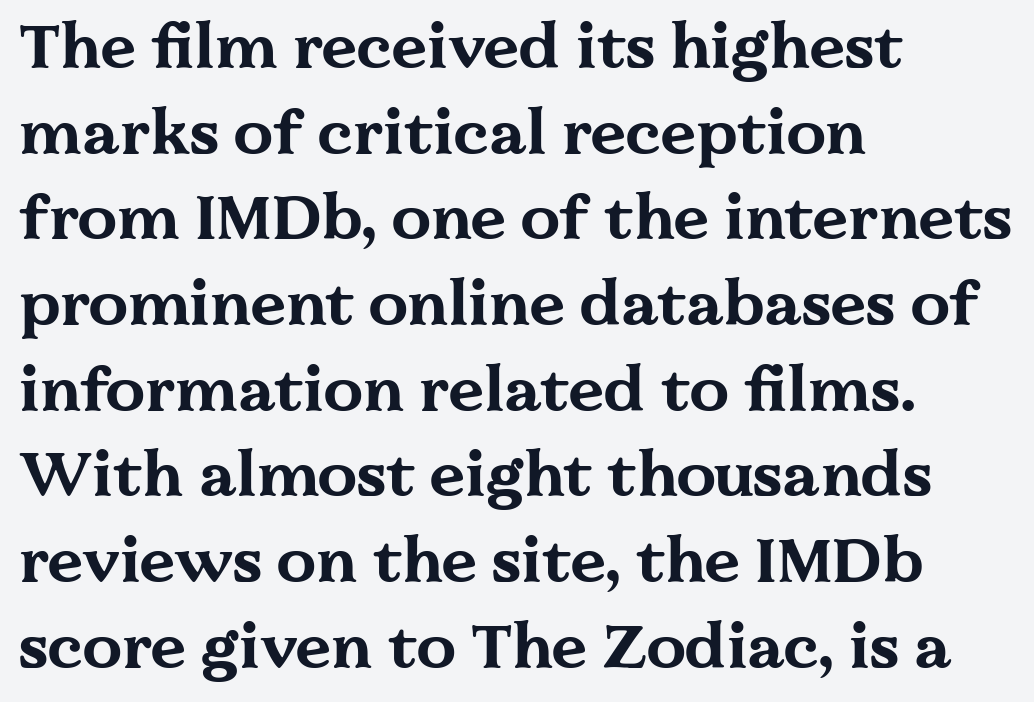
Check where the strokes stop: tiny serifs finish them off. In terms of weight, the rendering is a true, heavy bold. Compared with typical body copy, the letter spacing here is the same. Is there any slant? The stems are plumb. Typeset ragged right — the left edge is the straight one.
